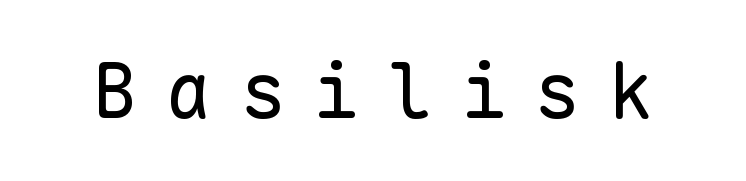
The image shows 76 px regular-weight sans-serif type, upright, monospaced; set unusually wide letter spacing (+0.37 em), not underlined; low stroke contrast and a medium x-height.
